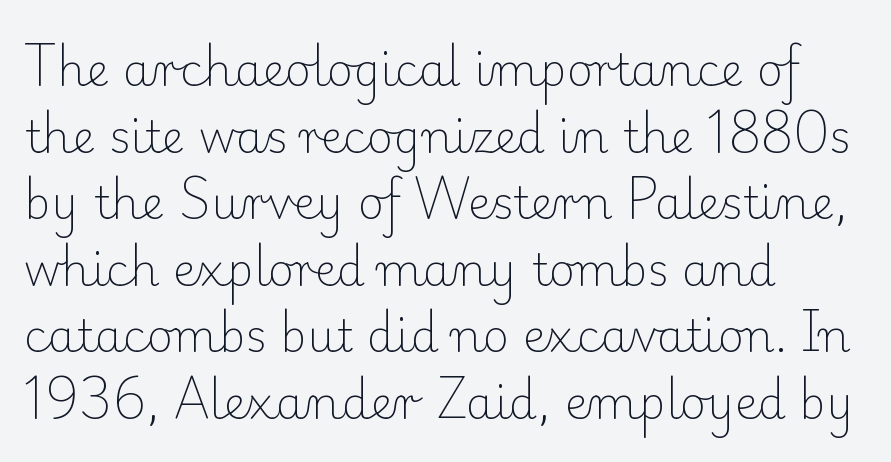
Each stroke keeps to a modest, everyday thickness or less. Plain, unruled lines of type. This sample uses a serif face. The letters stand upright; this is a roman face. If you measured baseline to baseline, you'd find a middling distance. Honestly, the letter spacing is just normal — you wouldn't notice it.
